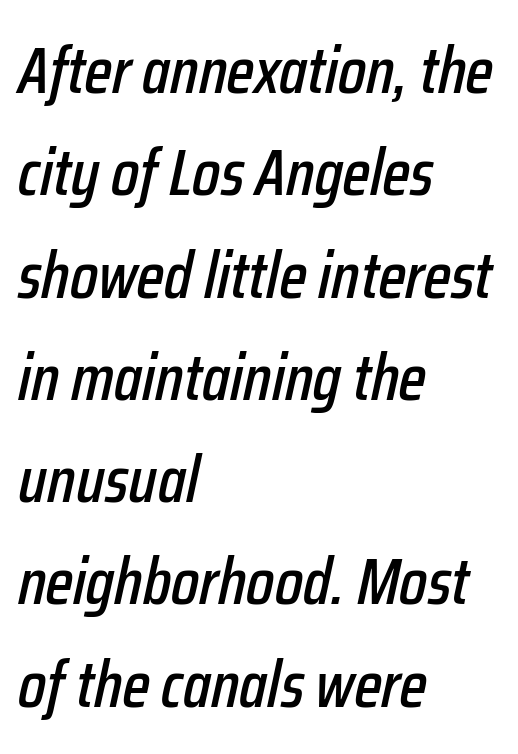
The image shows 66 px condensed type, italic (leaning right); set left-aligned, normal line spacing (1.55x), normal letter spacing, not underlined; low stroke contrast and a medium x-height.
